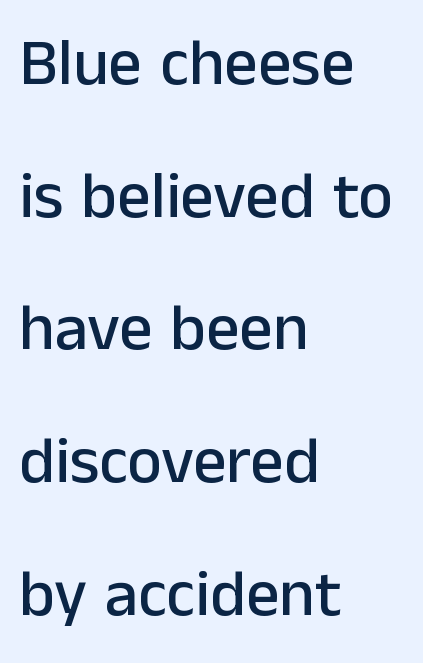
Q: Is the text italic (slanted)? A: No, it is upright.
Q: Is the typeface a serif or a sans-serif typeface? A: Sans-serif.
Q: Is the text underlined? A: No.
Q: How is the paragraph aligned? A: Left-aligned.
Q: Is the spacing between letters normal or unusually wide? A: Normal.
Q: Is the spacing between lines tight, normal or loose? A: Loose.
Q: Width (condensed, normal, or wide)? A: Normal.
Q: Stroke contrast? A: Low.
Q: x-height? A: Medium.
Q: Monospaced? A: No.
